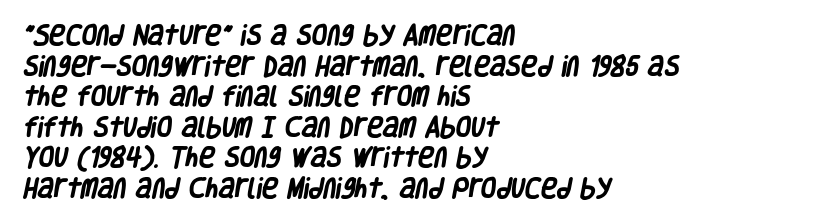
The image shows 22 px bold type; set left-aligned, normal line spacing (1.39x), normal letter spacing, not underlined.
